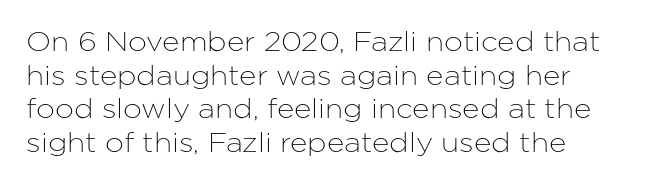
Q: Is the text italic (slanted)? A: No, it is upright.
Q: Is the text underlined? A: No.
Q: How is the paragraph aligned? A: Left-aligned.
Q: Is the spacing between letters normal or unusually wide? A: Normal.
Q: Is the spacing between lines tight, normal or loose? A: Normal.
